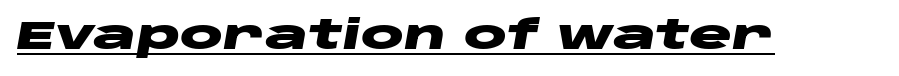
Q: Is the text bold? A: Yes.
Q: Is the text italic (slanted)? A: Yes, it leans right by about 10 degrees.
Q: Is the text underlined? A: Yes.
Q: Is the spacing between letters normal or unusually wide? A: Normal.
Q: Width (condensed, normal, or wide)? A: Wide.
Q: Stroke contrast? A: Low.
Q: x-height? A: Large.
Q: Monospaced? A: No.
